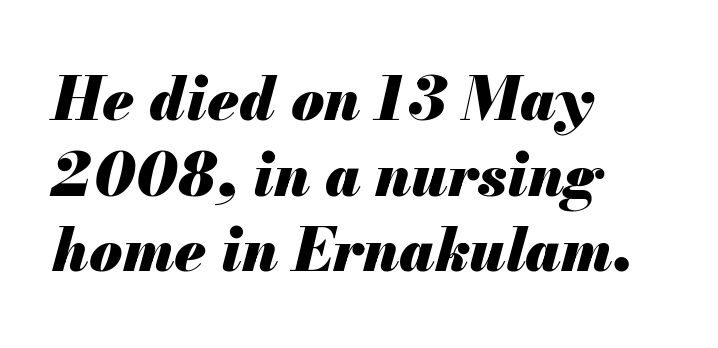
Italic: yes, the glyphs are oblique. A typesetter would call this proportional, since set widths differ per character. These lines stack with their left ends in a neat column. Leading matches the norm, producing a regular column.
